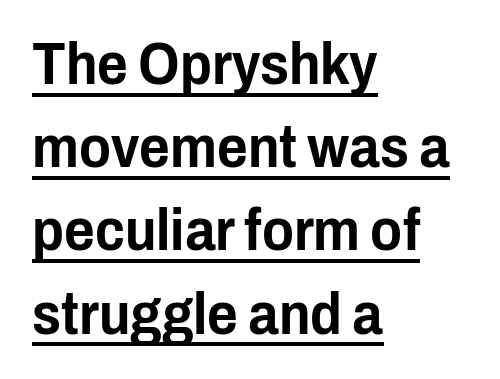
Q: Is the text italic (slanted)? A: No, it is upright.
Q: Is the typeface a serif or a sans-serif typeface? A: Sans-serif.
Q: Is the text underlined? A: Yes.
Q: How is the paragraph aligned? A: Left-aligned.
Q: Is the spacing between letters normal or unusually wide? A: Normal.
Q: Is the spacing between lines tight, normal or loose? A: Normal.
Q: Width (condensed, normal, or wide)? A: Condensed.
Q: Stroke contrast? A: Low.
Q: x-height? A: Medium.
Q: Monospaced? A: No.
